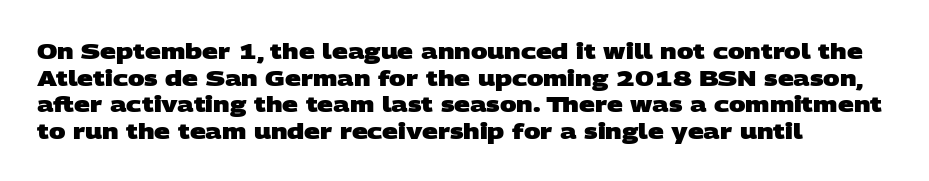
Q: Is the text bold? A: Yes.
Q: Is the text underlined? A: No.
Q: How is the paragraph aligned? A: Left-aligned.
Q: Is the spacing between letters normal or unusually wide? A: Normal.
